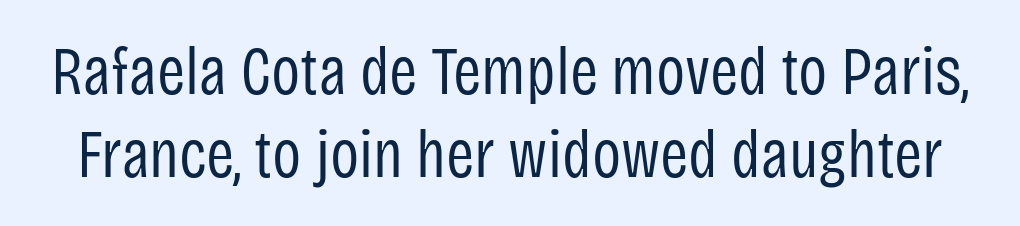
{"serif": "no", "italic": "no", "bold": "no", "weight": "regular", "width": "condensed", "stroke_contrast": "low", "x_height": "large", "monospaced": "no", "underline": "no", "line_spacing_ratio": 1.22, "letter_spacing": "normal", "letter_spacing_em": 0.0, "glyph_px": 68}
